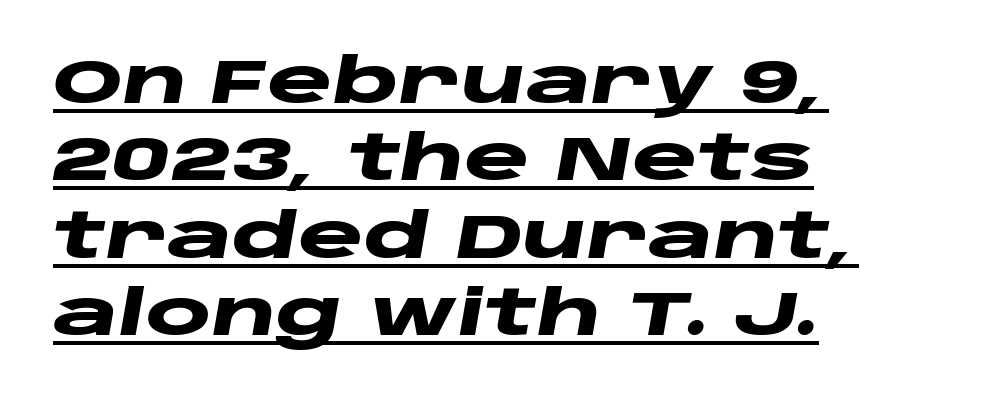
The face used here is proportionally spaced, like ordinary book or web type. Notice how descenders clear the ascenders below comfortably — that's standard leading. Observe the ordinary spacing: letters are neighbours, not strangers. Underline: present. These lines carry a lot of weight — the face is fully bold.
